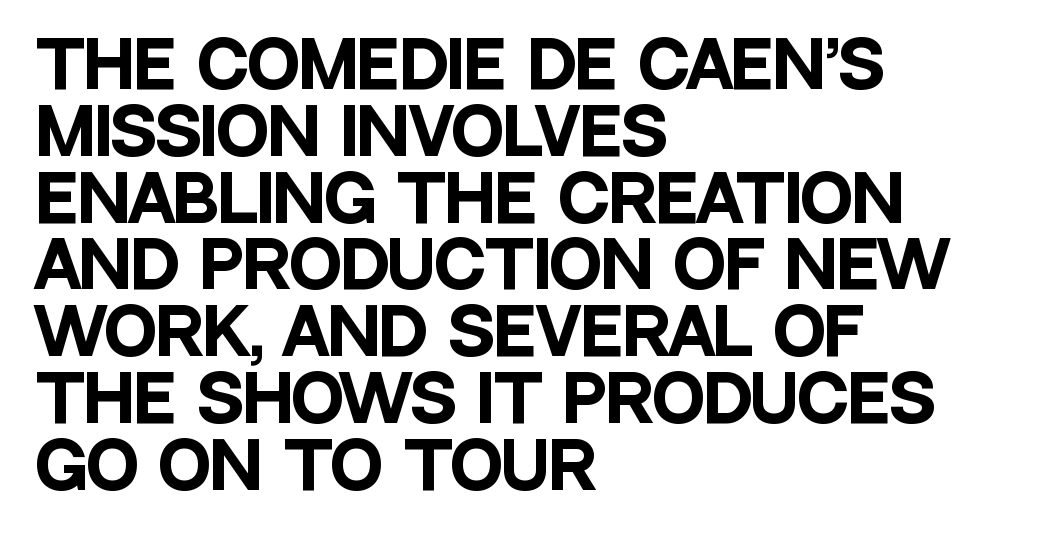
{"serif": "no", "italic": "no", "bold": "yes", "weight": "heavy", "width": "condensed", "stroke_contrast": "low", "x_height": "large", "monospaced": "no", "underline": "no", "align": "left", "line_spacing": "tight", "line_spacing_ratio": 1.06, "letter_spacing": "normal", "letter_spacing_em": 0.0, "glyph_px": 63}
